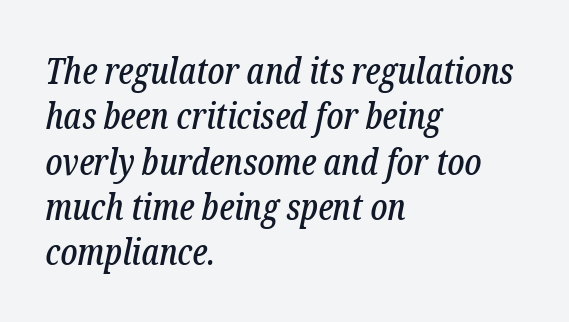
The image shows 36 px condensed serif type, italic (leaning right); set left-aligned, normal line spacing (1.26x), normal letter spacing, not underlined; low stroke contrast and a medium x-height.
